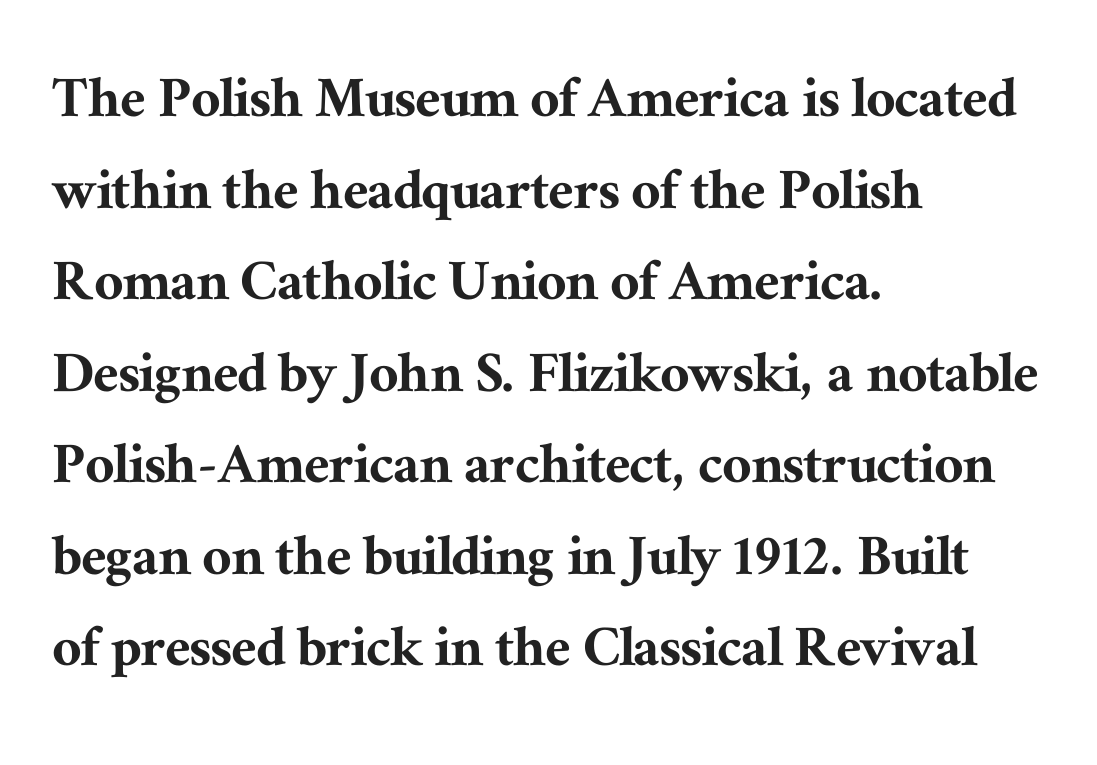
{"serif": "yes", "italic": "no", "width": "normal", "stroke_contrast": "medium", "x_height": "medium", "monospaced": "no", "underline": "no", "align": "left", "line_spacing": "normal", "line_spacing_ratio": 1.43, "letter_spacing": "normal", "letter_spacing_em": 0.0, "glyph_px": 64}
